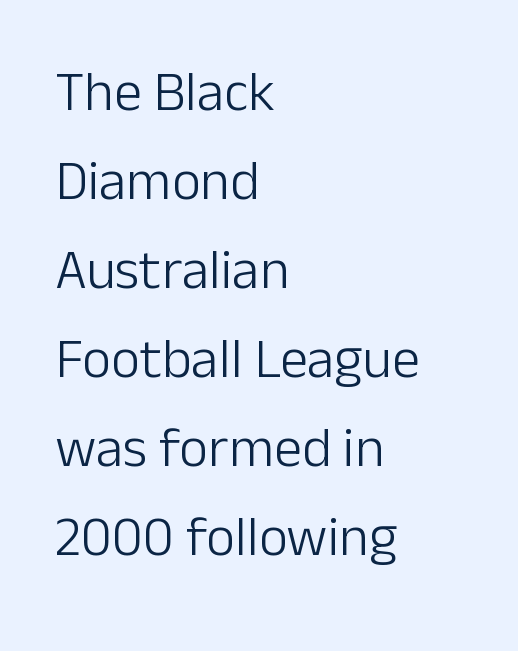
The image shows 56 px light sans-serif type, upright; set left-aligned, normal line spacing (1.59x), normal letter spacing, not underlined; low stroke contrast and a medium x-height.
